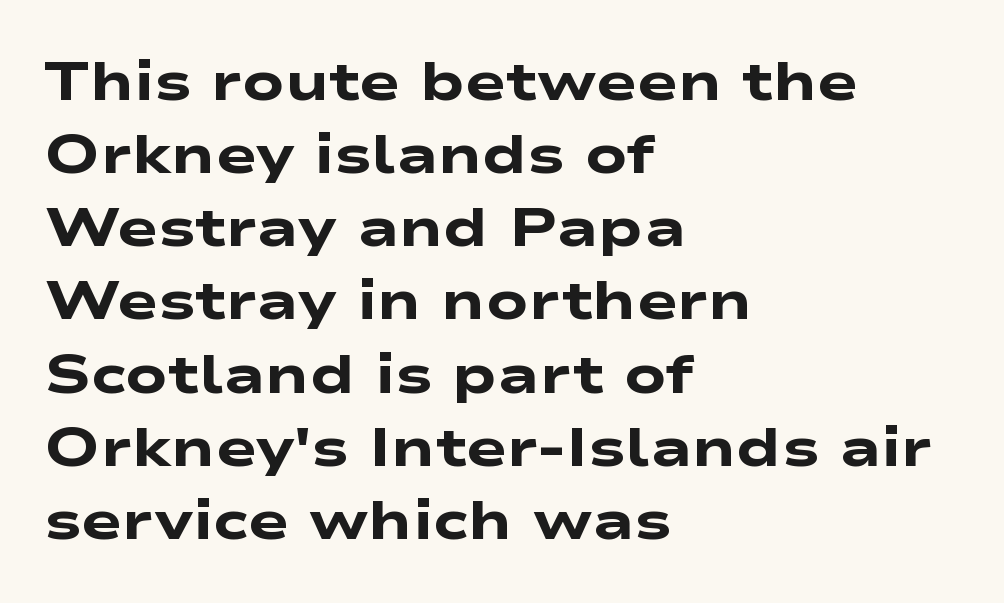
The image shows 55 px heavy, wide sans-serif type; set left-aligned, normal line spacing (1.33x), normal letter spacing, not underlined; low stroke contrast and a medium x-height.
